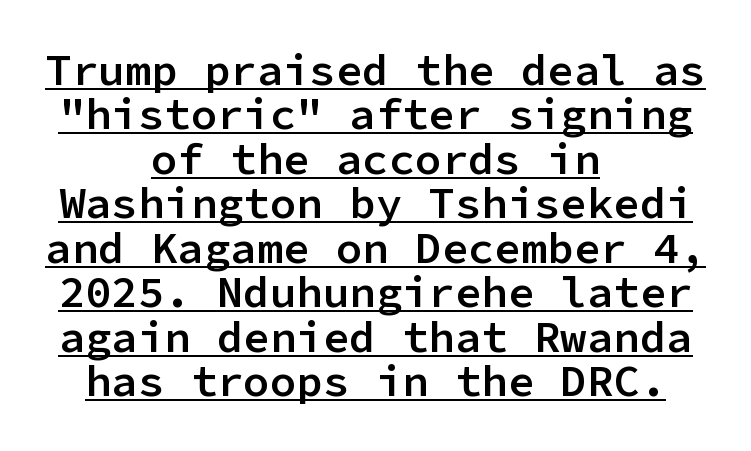
{"serif": "no", "italic": "no", "bold": "semi", "weight": "semibold", "width": "normal", "stroke_contrast": "low", "x_height": "medium", "monospaced": "yes", "underline": "yes", "align": "center", "line_spacing": "tight", "line_spacing_ratio": 1.01, "letter_spacing": "normal", "letter_spacing_em": 0.0, "glyph_px": 44}
